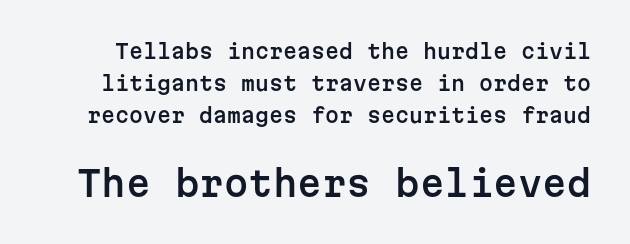
Compared with typical paragraphs, the rows here are spaced about the same. Every stem runs plumb, perpendicular to the baseline. The gap between lines stays unmarked. You can tell from the bare stems that sans-serif type was used. Every character here occupies the same horizontal width, giving the sample a typewriter-like rhythm.
